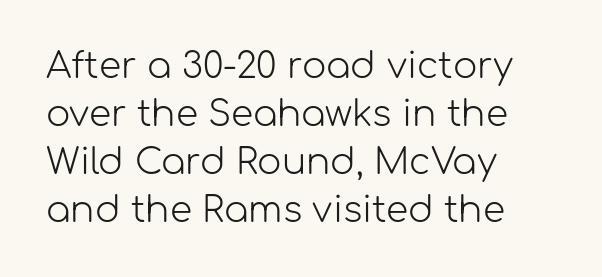
These lines stack with their left ends in a neat column. Normally led — the rows are evenly, conventionally spaced. Nope, not italic — everything's standing straight. Stems and bowls with no extra thickness — not bold.
